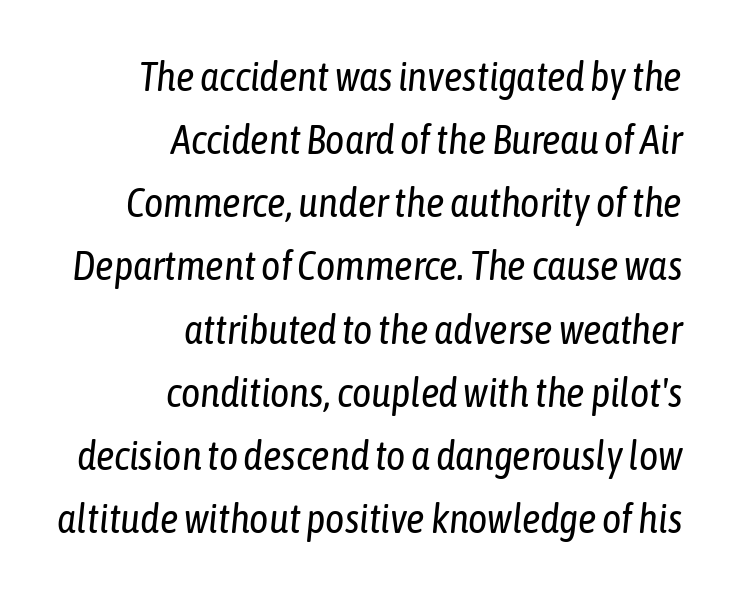
The image shows 41 px regular-weight, condensed type, italic (leaning right); set right-aligned, normal line spacing (1.54x), normal letter spacing, not underlined; low stroke contrast and a medium x-height.
